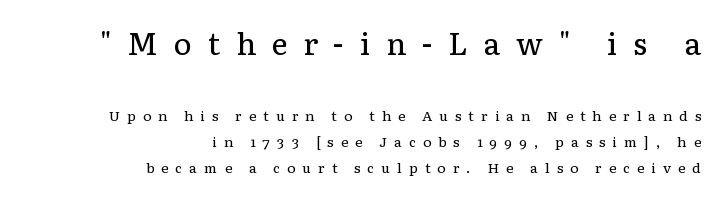
The image shows 31 px regular-weight serif type, upright; set right-aligned, line spacing 1.85x, unusually wide letter spacing (+0.5 em), not underlined; the first (top) block is 2.21x larger; low stroke contrast and a medium x-height.
